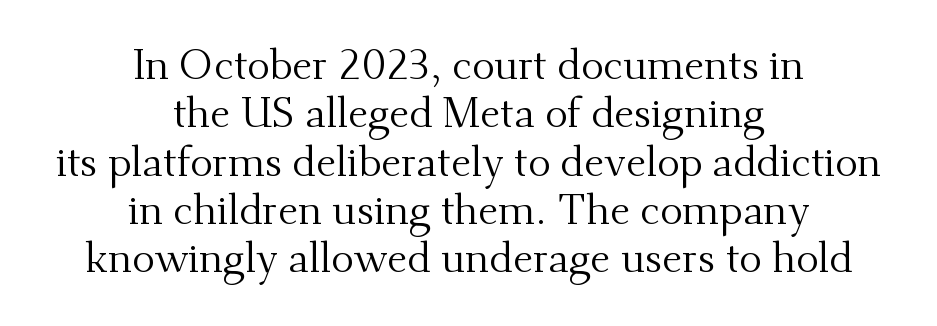
{"serif": "yes", "italic": "no", "bold": "no", "weight": "regular", "width": "normal", "stroke_contrast": "medium", "x_height": "small", "monospaced": "no", "underline": "no", "align": "center", "line_spacing": "tight", "line_spacing_ratio": 1.15, "letter_spacing": "normal", "letter_spacing_em": 0.0, "glyph_px": 42}
